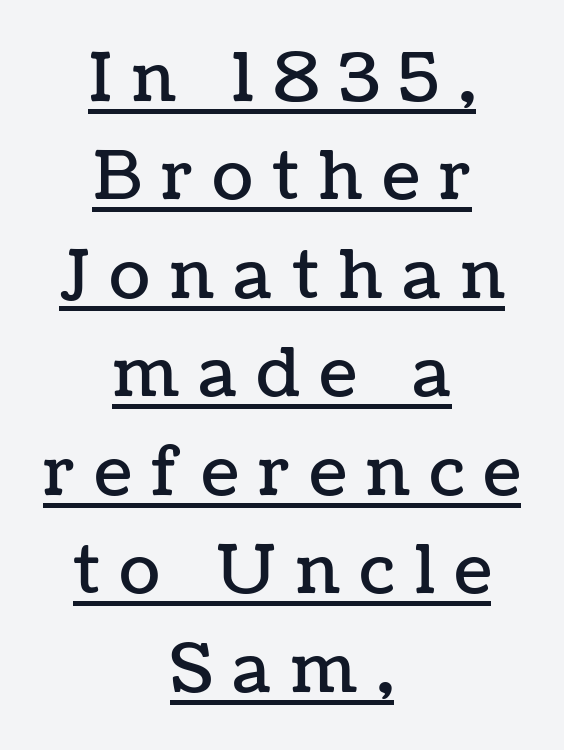
The image shows 67 px text type, upright; set centered, normal line spacing (1.47x), unusually wide letter spacing (+0.3 em), underlined; low stroke contrast and a medium x-height.
